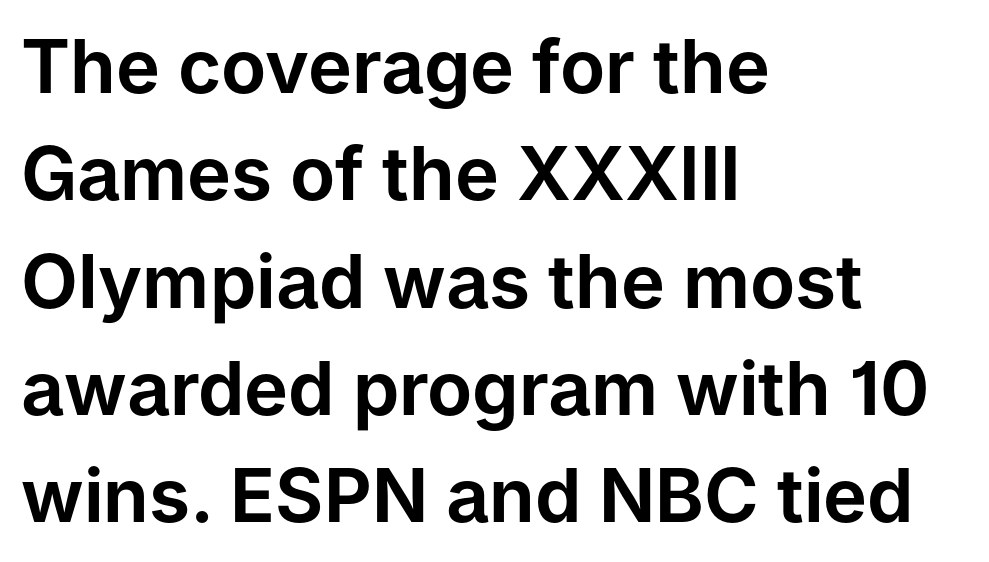
The image shows 74 px sans-serif type, upright; set left-aligned, normal line spacing (1.45x), normal letter spacing, not underlined; low stroke contrast and a medium x-height.
